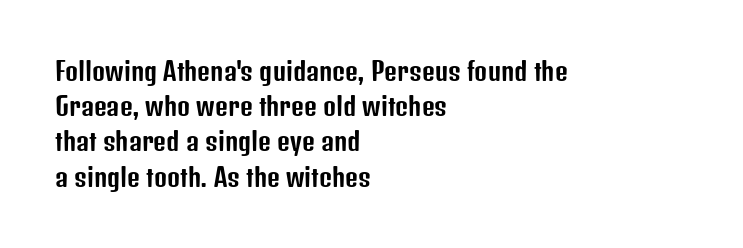
Posture: straight, roman, zero tilt. This rendering uses left alignment, leaving the right contour irregular. This sample keeps an unexceptional amount of space between lines. Bare-footed words on every line.
